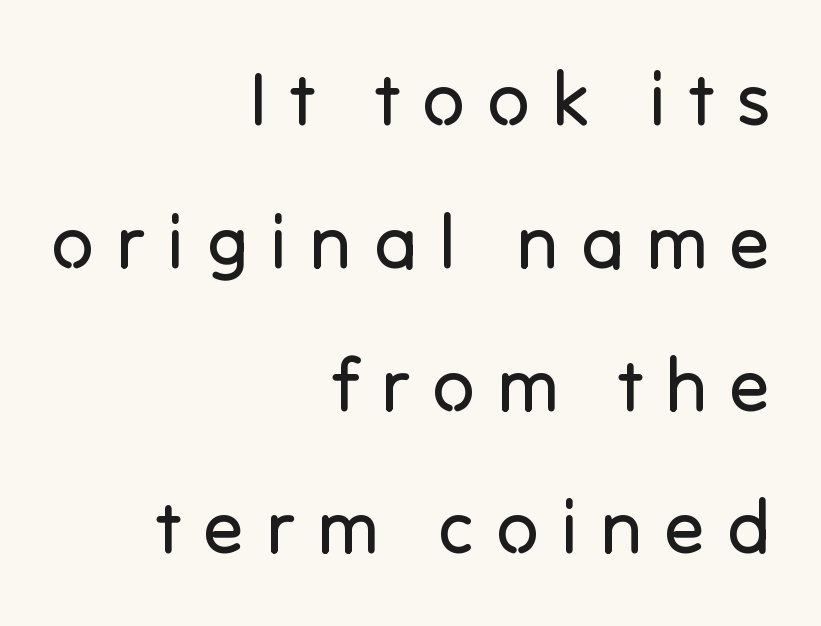
Q: Is the text bold? A: No.
Q: Is the text italic (slanted)? A: No, it is upright.
Q: Is the typeface a serif or a sans-serif typeface? A: Sans-serif.
Q: Is the text underlined? A: No.
Q: How is the paragraph aligned? A: Right-aligned.
Q: Is the spacing between letters normal or unusually wide? A: Unusually wide.
Q: Is the spacing between lines tight, normal or loose? A: Loose.
Q: Width (condensed, normal, or wide)? A: Normal.
Q: Stroke contrast? A: Low.
Q: x-height? A: Medium.
Q: Monospaced? A: No.
